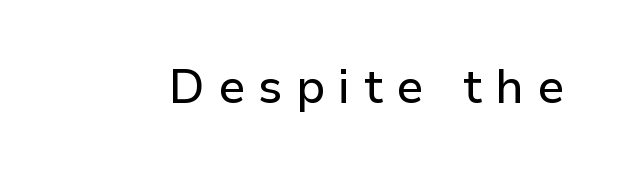
Nope, not italic — everything's standing straight. Any mark beneath the type? The region is blank. Check where the strokes stop: nothing finishes them off — pure sans. These lines are rendered in a variable-pitch font. The horizontal fit of the characters is loose and conspicuously gappy.
